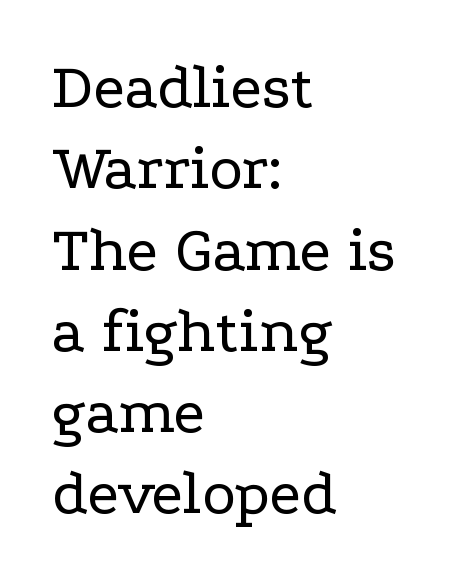
The image shows 64 px regular-weight, wide serif type, upright; set left-aligned, normal line spacing (1.27x), normal letter spacing, not underlined; low stroke contrast and a medium x-height.
